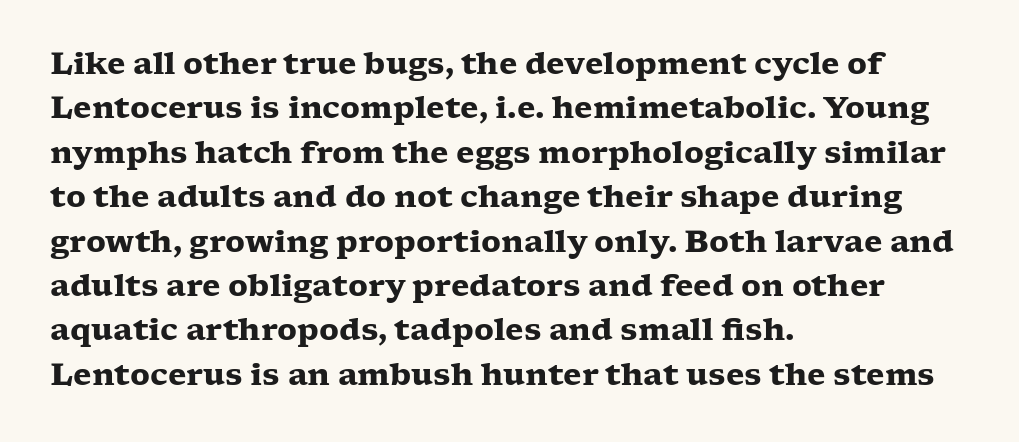
{"serif": "yes", "italic": "no", "bold": "yes", "weight": "heavy", "width": "wide", "stroke_contrast": "low", "x_height": "medium", "monospaced": "no", "underline": "no", "align": "left", "line_spacing": "normal", "line_spacing_ratio": 1.48, "letter_spacing": "normal", "letter_spacing_em": 0.0, "glyph_px": 30}
